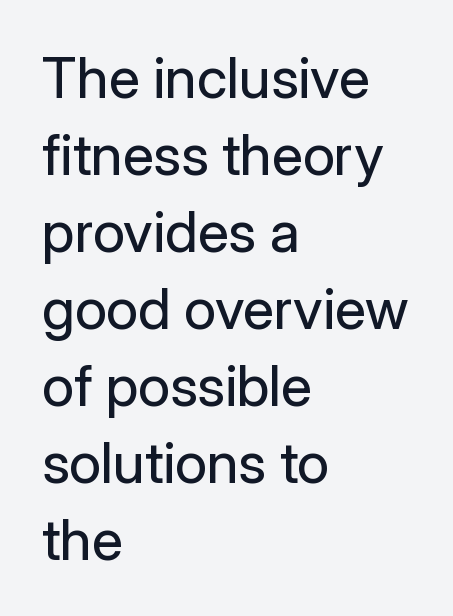
{"serif": "no", "italic": "no", "bold": "no", "weight": "regular", "width": "normal", "stroke_contrast": "low", "x_height": "medium", "monospaced": "no", "underline": "no", "align": "left", "line_spacing": "normal", "line_spacing_ratio": 1.35, "letter_spacing": "normal", "letter_spacing_em": 0.0, "glyph_px": 57}
